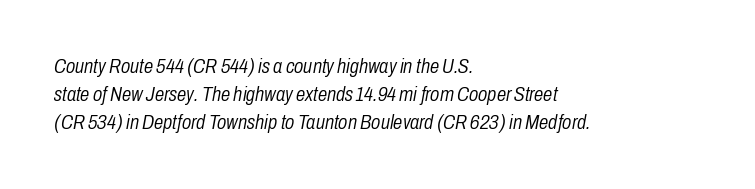
The image shows 21 px text type, italic (leaning right); set left-aligned, normal line spacing (1.34x), normal letter spacing, not underlined.
